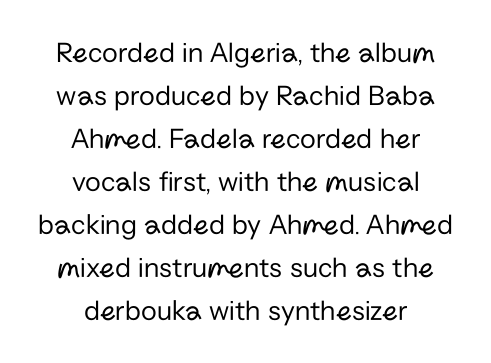
{"serif": "no", "italic": "no", "bold": "no", "weight": "regular", "width": "normal", "stroke_contrast": "low", "x_height": "medium", "monospaced": "no", "underline": "no", "align": "center", "line_spacing": "normal", "line_spacing_ratio": 1.48, "letter_spacing": "normal", "letter_spacing_em": 0.0, "glyph_px": 29}
